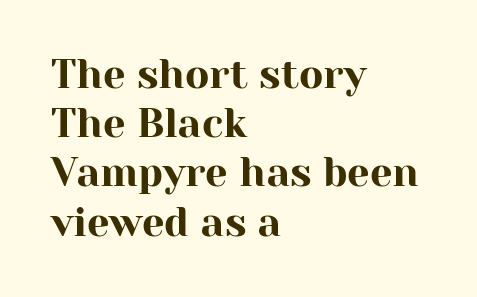
The image shows 40 px serif type, upright; set left-aligned, line spacing 1.23x, normal letter spacing, not underlined; high stroke contrast and a medium x-height.
